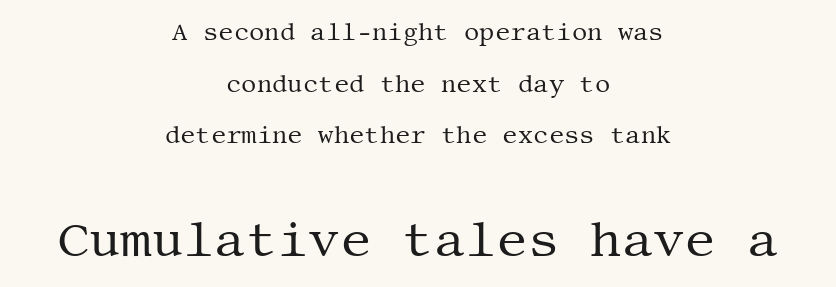
Stem width sits at or under what a default text font uses. The more generous point size was reserved for the lower chunk. You could call the tracking neutral — neither tight nor loose. Layout note: lines centered. The glyphs are unaccompanied by any horizontal stroke below them.
